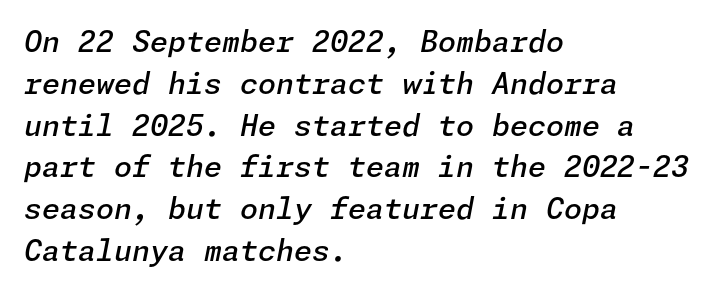
Nobody touched the tracking dial on this one. The rows are spaced the way most documents space them. The font's italic variant was chosen for this text. A student would call this left alignment; a typographer would say flush left, rag right. Caption: semibold face, moderately heavy strokes.
